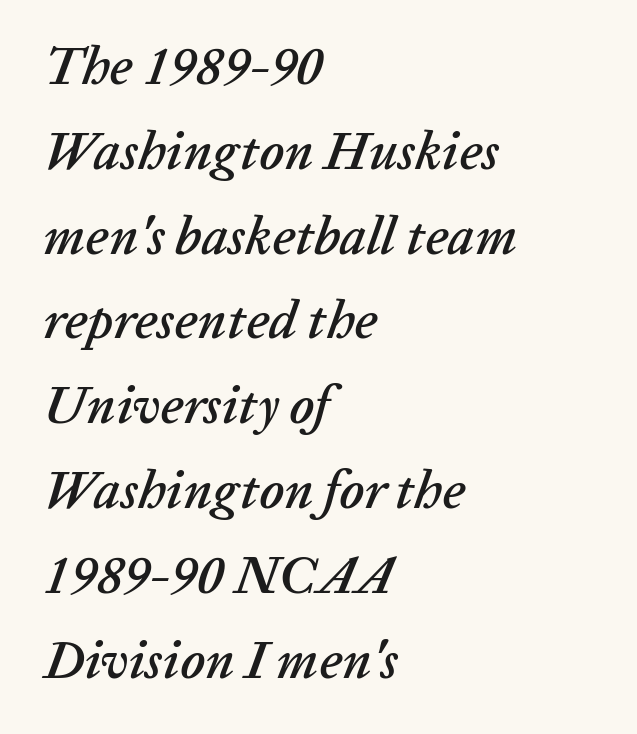
The image shows 53 px text type, italic (leaning right); set left-aligned, normal line spacing (1.6x), normal letter spacing, not underlined; low stroke contrast and a medium x-height.
